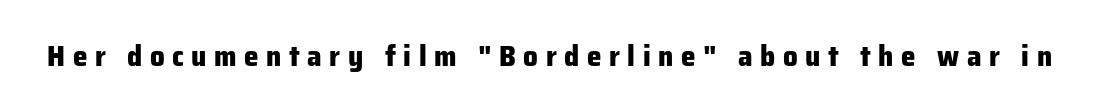
The line texture is sparse and dotted thanks to wide tracking. A bare baseline throughout the passage. Every character sits straight up, as roman type does. Character widths vary here, with narrow letters taking less room than wide ones. No feet cap the strokes, marking this as sans-serif type.
